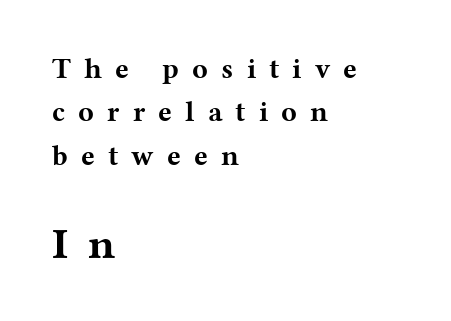
Q: Is the text bold? A: Yes.
Q: Is the text italic (slanted)? A: No, it is upright.
Q: Is the typeface a serif or a sans-serif typeface? A: Serif.
Q: Is the text underlined? A: No.
Q: How is the paragraph aligned? A: Left-aligned.
Q: Is the spacing between letters normal or unusually wide? A: Unusually wide.
Q: Is the spacing between lines tight, normal or loose? A: Normal.
Q: Which block of text is set in a larger size, the first (top) or the second (bottom)? A: The second (bottom) one.
Q: Width (condensed, normal, or wide)? A: Wide.
Q: Stroke contrast? A: Medium.
Q: x-height? A: Medium.
Q: Monospaced? A: No.
